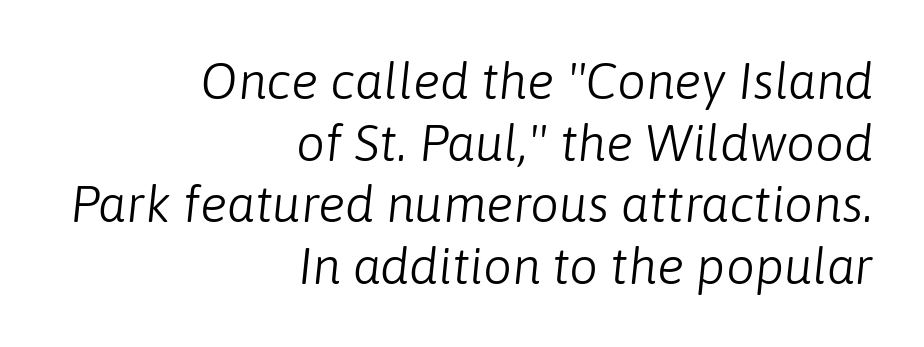
Q: Is the text bold? A: No.
Q: Is the text italic (slanted)? A: Yes, it leans right by about 6 degrees.
Q: Is the text underlined? A: No.
Q: How is the paragraph aligned? A: Right-aligned.
Q: Is the spacing between letters normal or unusually wide? A: Normal.
Q: Width (condensed, normal, or wide)? A: Normal.
Q: Stroke contrast? A: Low.
Q: x-height? A: Medium.
Q: Monospaced? A: No.
